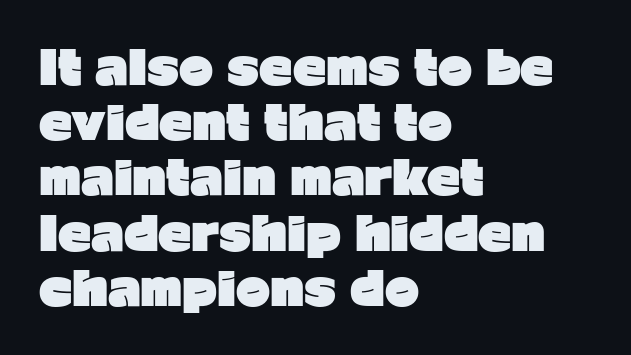
Layout note: lines flush left. This sample uses an upright cut, with every glyph sitting square on the baseline. Look at the bottom of the vertical strokes: they stop flat, with no serifs. The passage shown is not underscored anywhere. Each letter keeps its own natural width here, so spacing adapts to shape.
